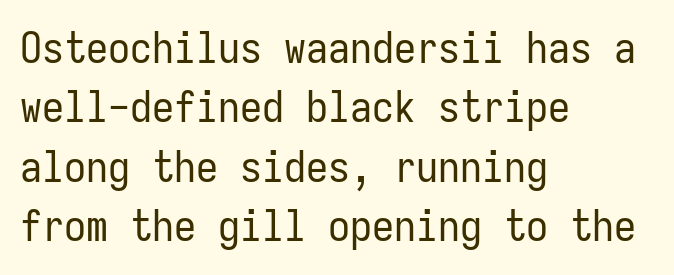
{"serif": "no", "italic": "no", "bold": "no", "weight": "regular", "width": "condensed", "stroke_contrast": "low", "x_height": "medium", "monospaced": "yes", "underline": "no", "align": "left", "line_spacing": "normal", "line_spacing_ratio": 1.35, "letter_spacing": "normal", "letter_spacing_em": 0.0, "glyph_px": 44}
